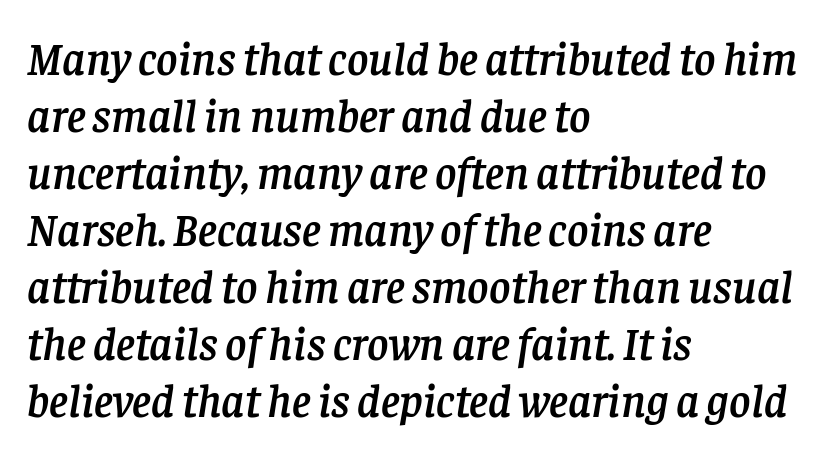
These lines were composed using italics. A typesetter would call this zero additional tracking. These lines are rendered in a variable-pitch font. Font category for this specimen: serif. Lines of text with bare space underneath.
